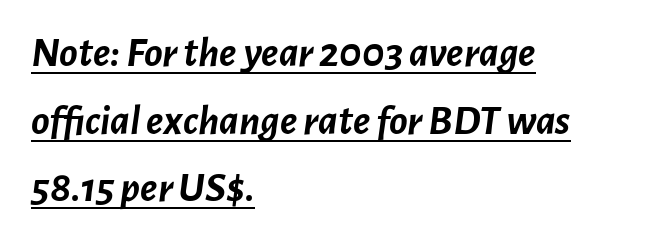
Q: Is the text bold? A: Yes.
Q: Is the text italic (slanted)? A: Yes, it leans right by about 7 degrees.
Q: Is the text underlined? A: Yes.
Q: How is the paragraph aligned? A: Left-aligned.
Q: Is the spacing between letters normal or unusually wide? A: Normal.
Q: Is the spacing between lines tight, normal or loose? A: Normal.
Q: Width (condensed, normal, or wide)? A: Normal.
Q: Stroke contrast? A: Low.
Q: x-height? A: Medium.
Q: Monospaced? A: No.
